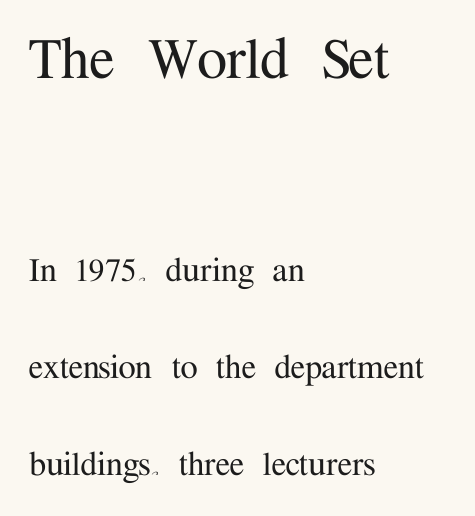
{"serif": "yes", "italic": "no", "width": "normal", "stroke_contrast": "medium", "x_height": "medium", "monospaced": "no", "underline": "no", "align": "left", "line_spacing": "loose", "line_spacing_ratio": 2.49, "letter_spacing": "normal", "letter_spacing_em": 0.0, "larger_block": "first", "size_ratio": 1.74, "glyph_px": 68}
